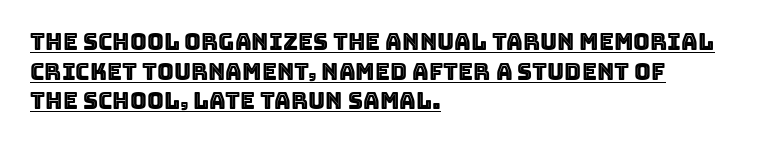
The gaps between neighbouring characters are ordinary and unremarkable. Rows of type keep a routine distance in the vertical direction. This is underlined copy, the kind a proofreader might mark for attention. Every stem runs plumb, perpendicular to the baseline. The compositor pushed each line to the left boundary.
